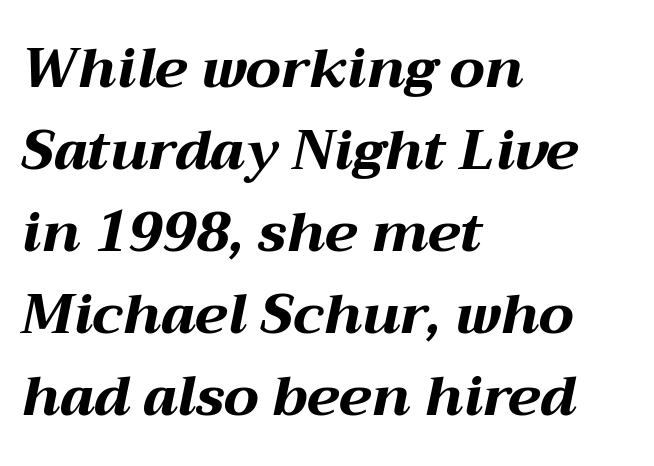
Q: Is the text bold? A: Yes.
Q: Is the text italic (slanted)? A: Yes, it leans right by about 12 degrees.
Q: Is the text underlined? A: No.
Q: How is the paragraph aligned? A: Left-aligned.
Q: Is the spacing between letters normal or unusually wide? A: Normal.
Q: Is the spacing between lines tight, normal or loose? A: Normal.
Q: Width (condensed, normal, or wide)? A: Wide.
Q: Stroke contrast? A: Medium.
Q: x-height? A: Medium.
Q: Monospaced? A: No.
